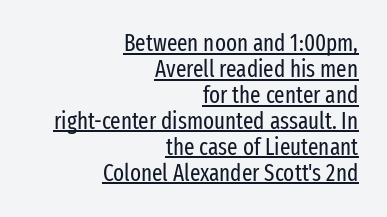
Q: Is the text bold? A: No.
Q: Is the text italic (slanted)? A: No, it is upright.
Q: Is the text underlined? A: Yes.
Q: How is the paragraph aligned? A: Right-aligned.
Q: Is the spacing between letters normal or unusually wide? A: Normal.
Q: Is the spacing between lines tight, normal or loose? A: Tight.
